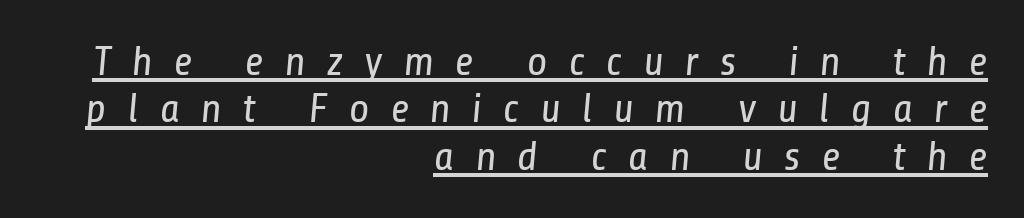
Classification — sans serif. If you drew a ruler down the right edge, every line would touch it. These lines are rendered in a variable-pitch font. These glyphs show unthickened strokes, regular width or finer. Compared with undecorated copy, this sample adds a rule below the words. The line-height multiplier appears low, near solid setting.
